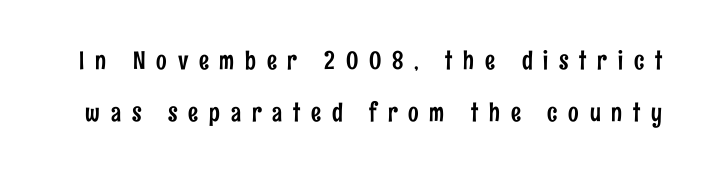
The image shows 25 px text type, upright; set loose line spacing (2.1x), unusually wide letter spacing (+0.43 em), not underlined.
